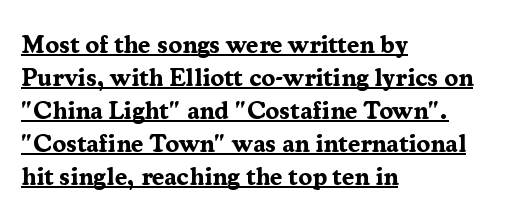
{"italic": "no", "bold": "yes", "underline": "yes", "align": "left", "line_spacing": "normal", "line_spacing_ratio": 1.32, "letter_spacing": "normal", "letter_spacing_em": 0.0, "glyph_px": 25}
